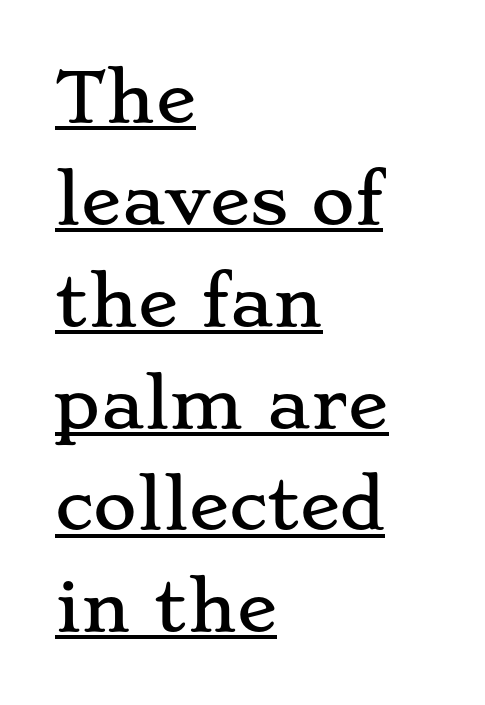
The image shows 67 px wide serif type, upright; set left-aligned, normal line spacing (1.52x), normal letter spacing, underlined; low stroke contrast and a small x-height.
